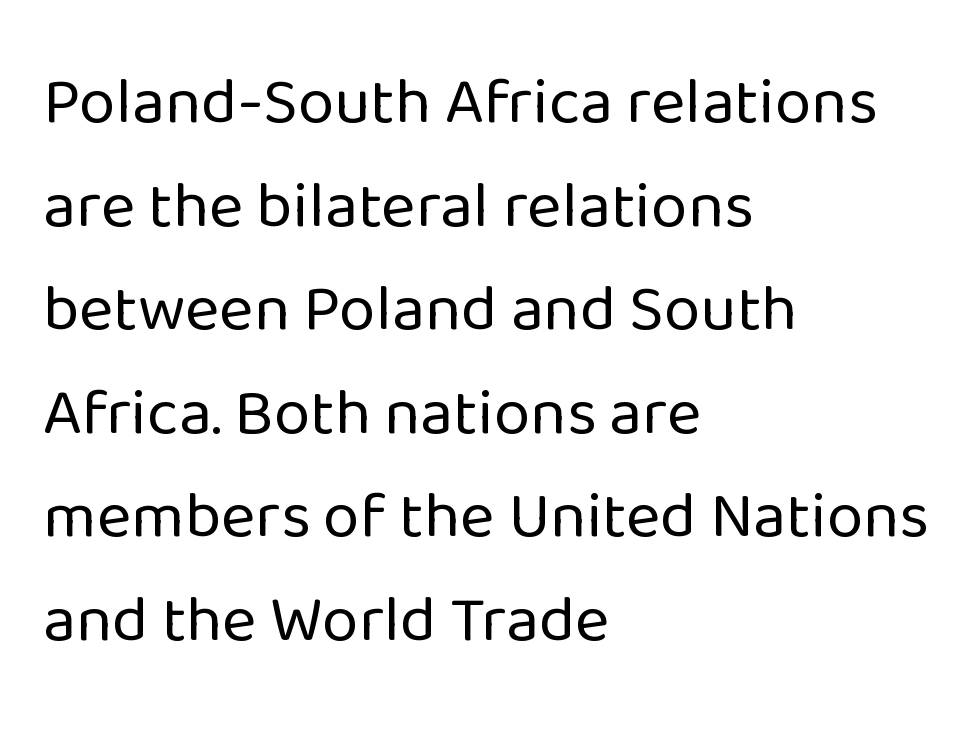
A bare baseline throughout the passage. The designer went with a sans here, leaving each stem footless. The letters advance in unequal steps, a hallmark of proportional type. A light-to-regular cut is what we see here. Italic? Not at all — the glyphs are vertical. The passage shown has conventional tracking throughout.
